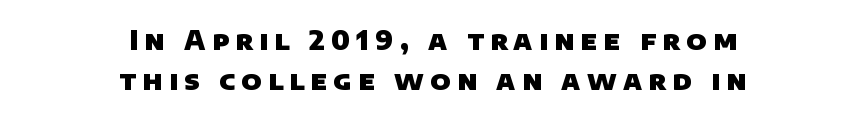
The image shows 26 px bold type; set centered, normal line spacing (1.54x), unusually wide letter spacing (+0.24 em), not underlined.
